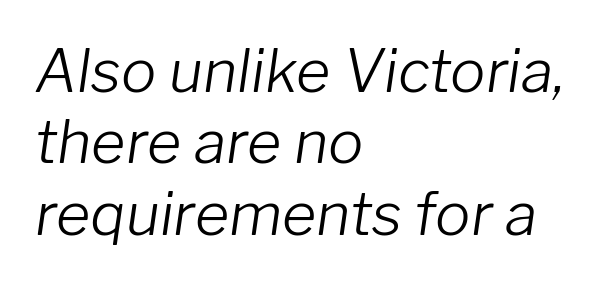
Each stroke keeps to a modest, everyday thickness or less. Unmarked baselines from the first word to the last. The text block is weighted toward the left margin, trailing off unevenly rightward. The rendering uses natural spacing where letterforms have individual widths.
